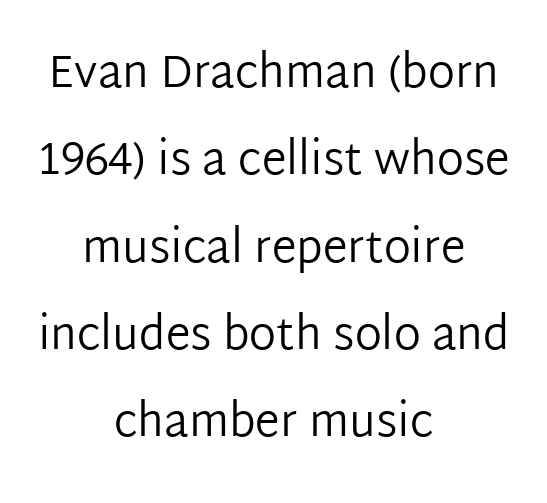
The image shows 45 px regular-weight sans-serif type, upright; set centered, loose line spacing (1.94x), normal letter spacing, not underlined; low stroke contrast and a medium x-height.
